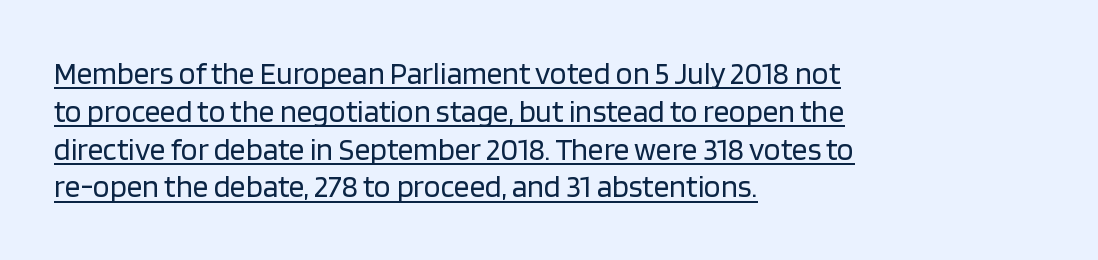
Q: Is the text bold? A: No.
Q: Is the text italic (slanted)? A: No, it is upright.
Q: Is the typeface a serif or a sans-serif typeface? A: Sans-serif.
Q: Is the text underlined? A: Yes.
Q: How is the paragraph aligned? A: Left-aligned.
Q: Is the spacing between letters normal or unusually wide? A: Normal.
Q: Width (condensed, normal, or wide)? A: Normal.
Q: Stroke contrast? A: Low.
Q: x-height? A: Large.
Q: Monospaced? A: No.
